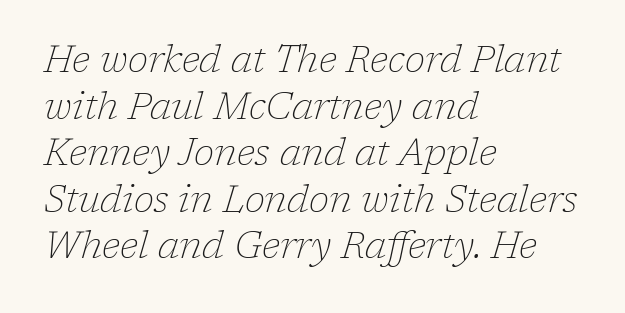
{"serif": "yes", "italic": "yes", "lean": "right", "slant_degrees": 17, "bold": "no", "weight": "thin", "width": "normal", "stroke_contrast": "low", "x_height": "medium", "monospaced": "no", "underline": "no", "align": "left", "line_spacing": "normal", "line_spacing_ratio": 1.26, "letter_spacing": "normal", "letter_spacing_em": 0.0, "glyph_px": 37}
